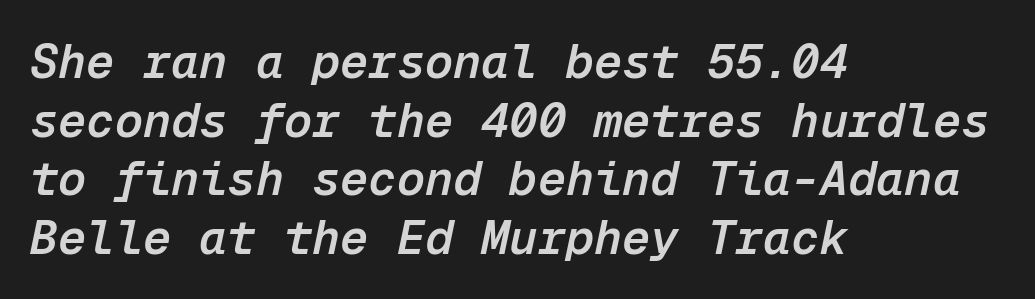
{"italic": "yes", "lean": "right", "slant_degrees": 12, "bold": "semi", "weight": "semibold", "width": "normal", "stroke_contrast": "low", "x_height": "medium", "monospaced": "yes", "underline": "no", "align": "left", "line_spacing": "normal", "line_spacing_ratio": 1.25, "letter_spacing": "normal", "letter_spacing_em": 0.0, "glyph_px": 47}
